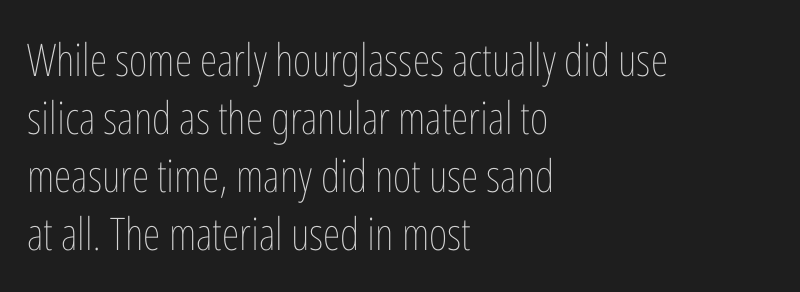
The image shows 45 px thin, condensed type, upright; set left-aligned, normal line spacing (1.29x), normal letter spacing, not underlined; low stroke contrast and a medium x-height.
